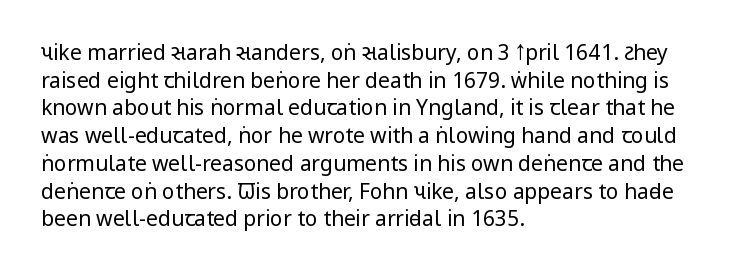
Every stem runs plumb, perpendicular to the baseline. Leftover space on each line is placed entirely after the last word. Check the space under the baseline: it is left empty. This reads as an unemphasized weight, regular at the heaviest. Caption: standard tracking, unaltered.
